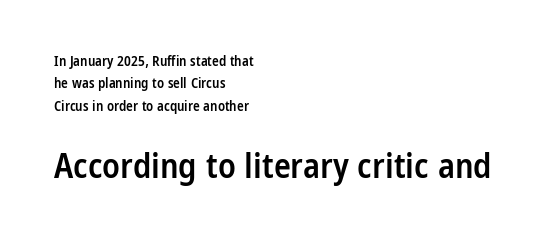
The image shows 35 px semibold, condensed sans-serif type, upright; set left-aligned, normal line spacing (1.6x), normal letter spacing, not underlined; the second (bottom) block is 2.5x larger; low stroke contrast and a medium x-height.
